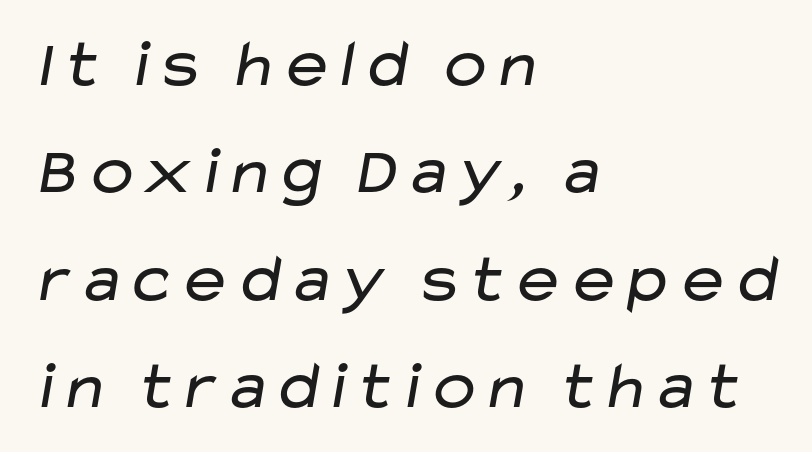
You could not count columns in this text — the font is proportionally spaced. Whoever set this chose a conventional vertical rhythm. The typesetter chose a ragged-right arrangement here. Characters follow at the spacing the type designer built in. Has an underline been added? It has not.
